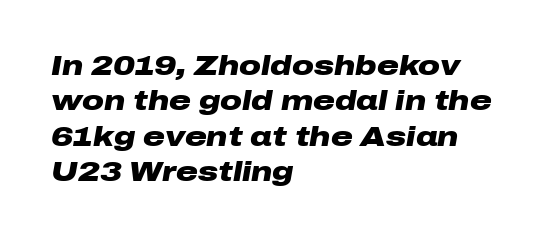
Q: Is the text bold? A: Yes.
Q: Is the text italic (slanted)? A: Yes, it leans right by about 10 degrees.
Q: Is the text underlined? A: No.
Q: How is the paragraph aligned? A: Left-aligned.
Q: Is the spacing between letters normal or unusually wide? A: Normal.
Q: Is the spacing between lines tight, normal or loose? A: Normal.
